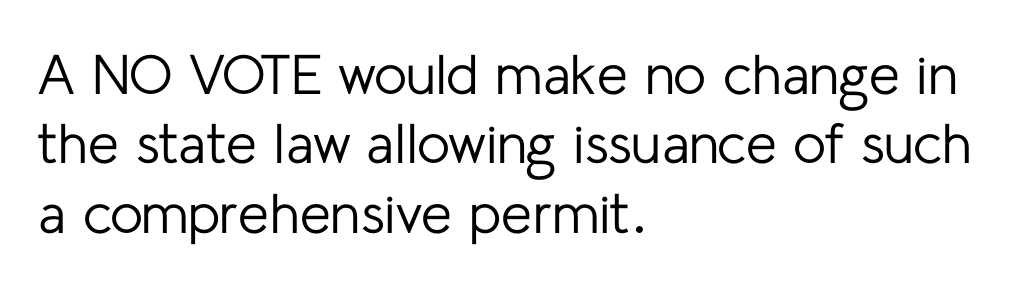
If you drew a line through each stem, it would be perfectly vertical. The passage shown is not underscored anywhere. Typographically, this falls in the sans-serif category. Here the glyphs are tracked normally, forming tight word shapes. You could not count columns in this text — the font is proportionally spaced. Weight: regular or lighter.
